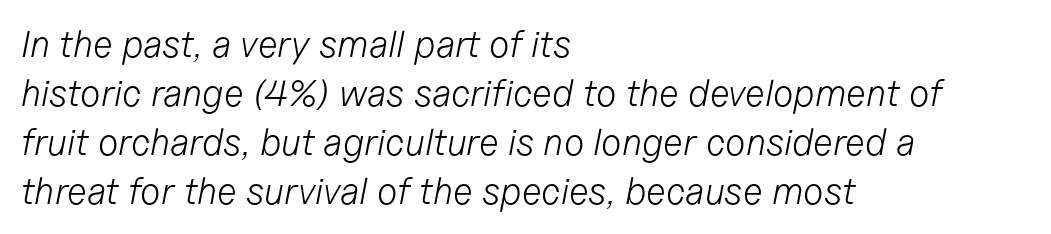
Q: Is the text bold? A: No.
Q: Is the text italic (slanted)? A: Yes, it leans right by about 11 degrees.
Q: Is the text underlined? A: No.
Q: How is the paragraph aligned? A: Left-aligned.
Q: Is the spacing between letters normal or unusually wide? A: Normal.
Q: Is the spacing between lines tight, normal or loose? A: Normal.
Q: Width (condensed, normal, or wide)? A: Normal.
Q: Stroke contrast? A: Low.
Q: x-height? A: Medium.
Q: Monospaced? A: No.
